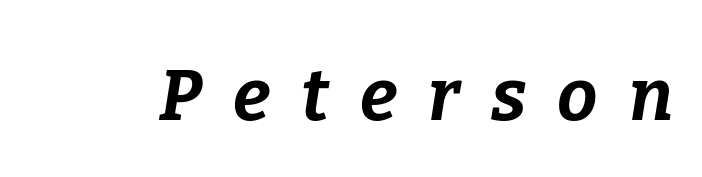
You could only call the tracking loose — the letters float apart. Characters are canted at an angle relative to the baseline's perpendicular. Emphasis by weight is at full strength: bold. Bare-footed words on every line. Looks like regular typesetting: each glyph gets only the width it needs.
